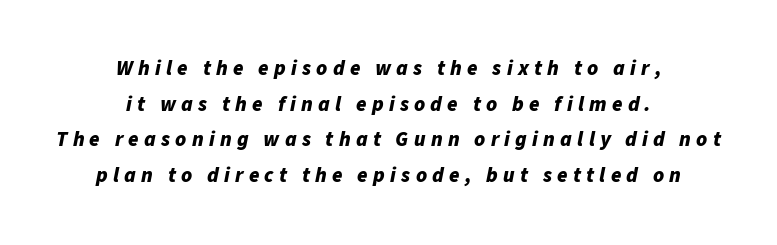
{"italic": "yes", "lean": "right", "slant_degrees": 11, "bold": "yes", "underline": "no", "align": "center", "line_spacing": "normal", "line_spacing_ratio": 1.7, "letter_spacing": "wide", "letter_spacing_em": 0.25, "glyph_px": 21}
